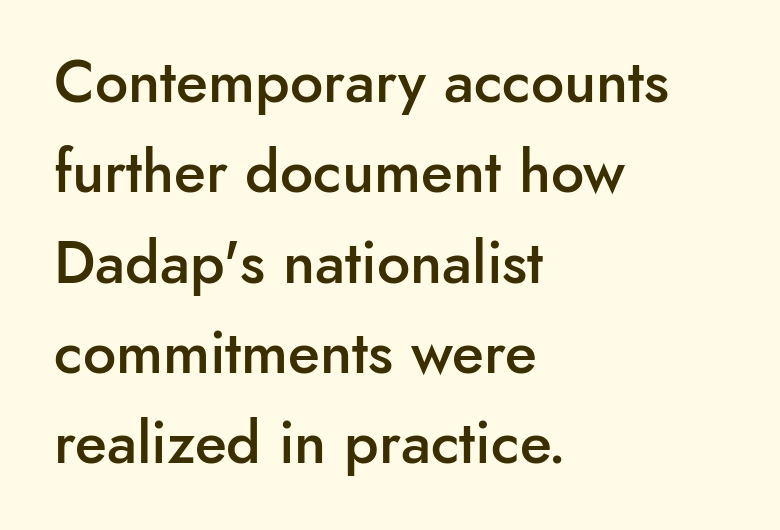
{"serif": "no", "italic": "no", "bold": "semi", "weight": "semibold", "width": "normal", "stroke_contrast": "low", "x_height": "small", "monospaced": "no", "underline": "no", "align": "left", "line_spacing": "normal", "line_spacing_ratio": 1.53, "letter_spacing": "normal", "letter_spacing_em": 0.0, "glyph_px": 59}
